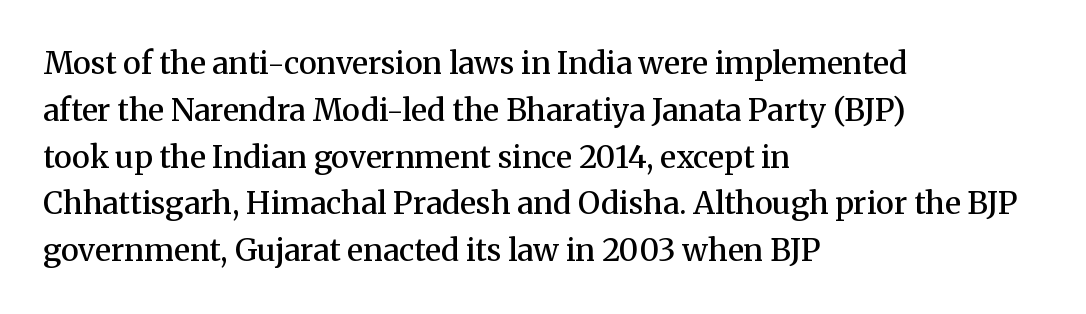
{"serif": "yes", "italic": "no", "bold": "semi", "weight": "semibold", "width": "normal", "stroke_contrast": "medium", "x_height": "medium", "monospaced": "no", "underline": "no", "align": "left", "line_spacing": "normal", "line_spacing_ratio": 1.51, "letter_spacing": "normal", "letter_spacing_em": 0.0, "glyph_px": 31}
